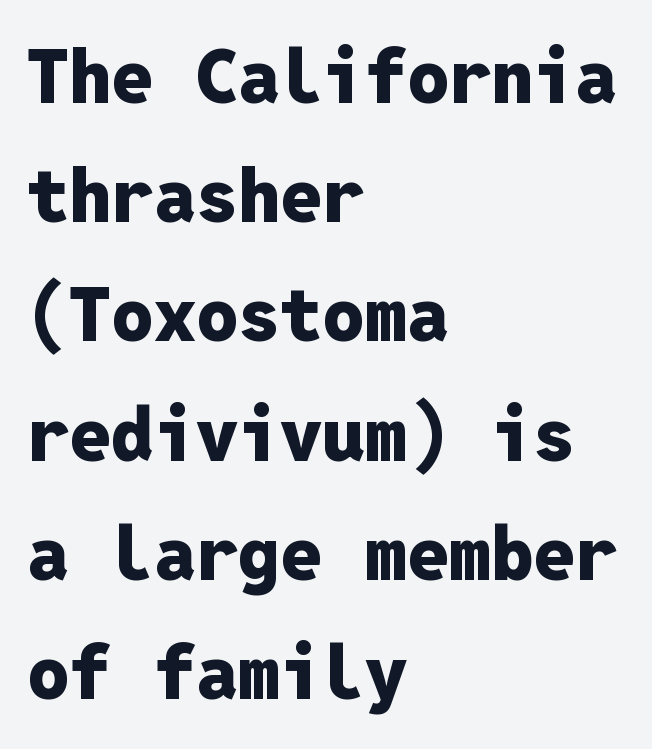
The image shows 75 px heavy sans-serif type, upright, monospaced; set left-aligned, normal line spacing (1.59x), normal letter spacing, not underlined; low stroke contrast and a medium x-height.
